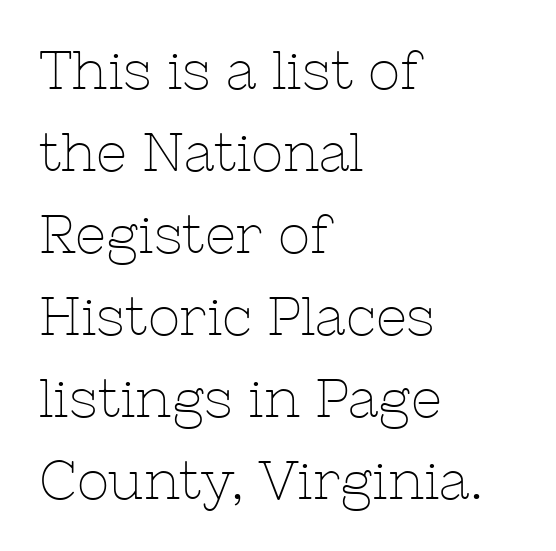
{"serif": "yes", "italic": "no", "bold": "no", "weight": "thin", "width": "normal", "stroke_contrast": "low", "x_height": "medium", "monospaced": "no", "underline": "no", "align": "left", "line_spacing": "normal", "line_spacing_ratio": 1.52, "letter_spacing": "normal", "letter_spacing_em": 0.0, "glyph_px": 54}
